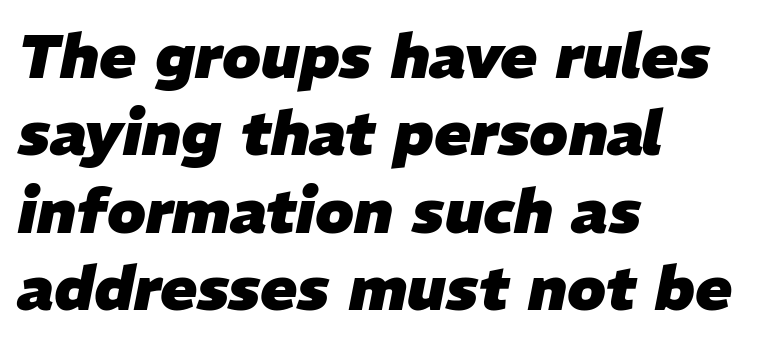
Q: Is the text bold? A: Yes.
Q: Is the text italic (slanted)? A: Yes, it leans right by about 11 degrees.
Q: Is the text underlined? A: No.
Q: How is the paragraph aligned? A: Left-aligned.
Q: Is the spacing between letters normal or unusually wide? A: Normal.
Q: Is the spacing between lines tight, normal or loose? A: Normal.
Q: Width (condensed, normal, or wide)? A: Normal.
Q: Stroke contrast? A: Low.
Q: x-height? A: Medium.
Q: Monospaced? A: No.
